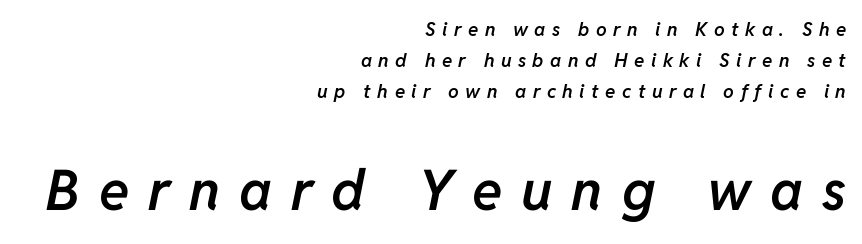
The rendering uses natural spacing where letterforms have individual widths. The face used here appears at its bigger size in the lower chunk. Underlining? Definitely not there. Short and long lines alike share a common ending point at right. The letters are slanted; this is an italic face.
